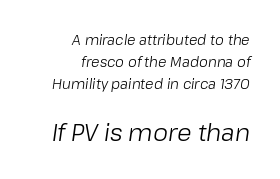
Q: Is the text bold? A: No.
Q: Is the text italic (slanted)? A: Yes, it leans right by about 8 degrees.
Q: Is the text underlined? A: No.
Q: How is the paragraph aligned? A: Right-aligned.
Q: Is the spacing between letters normal or unusually wide? A: Normal.
Q: Is the spacing between lines tight, normal or loose? A: Normal.
Q: Which block of text is set in a larger size, the first (top) or the second (bottom)? A: The second (bottom) one.
